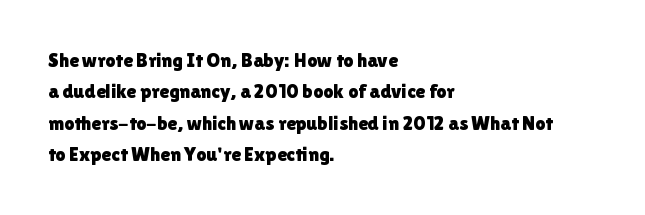
{"italic": "no", "underline": "no", "align": "left", "line_spacing": "normal", "line_spacing_ratio": 1.57, "letter_spacing": "normal", "letter_spacing_em": 0.0, "glyph_px": 20}
